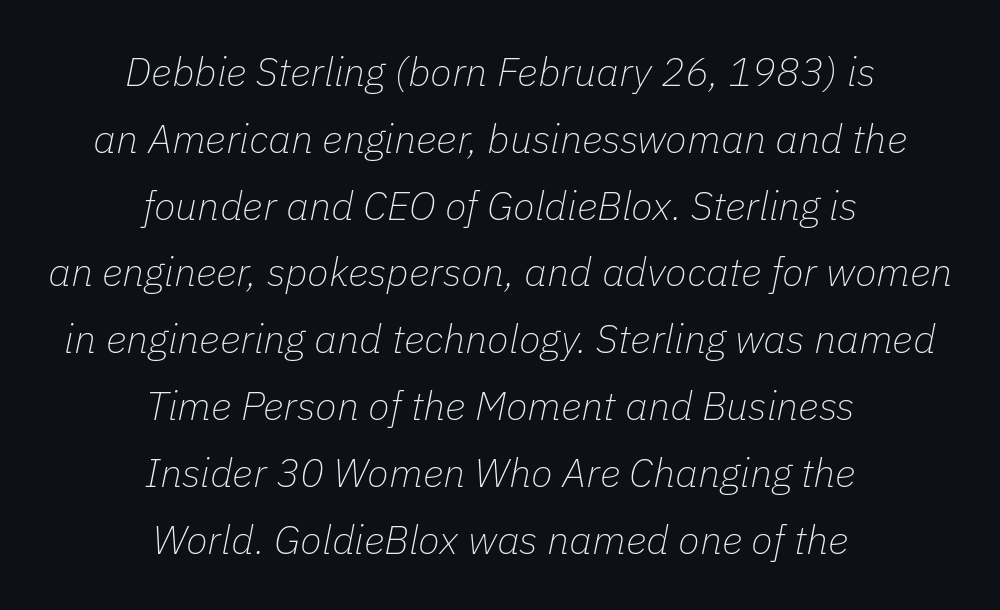
The letterforms sit at book weight or below. These lines keep a tight, regular rhythm from letter to letter. The text carries the slant typical of an italic or oblique font. Looks like regular typesetting: each glyph gets only the width it needs.
